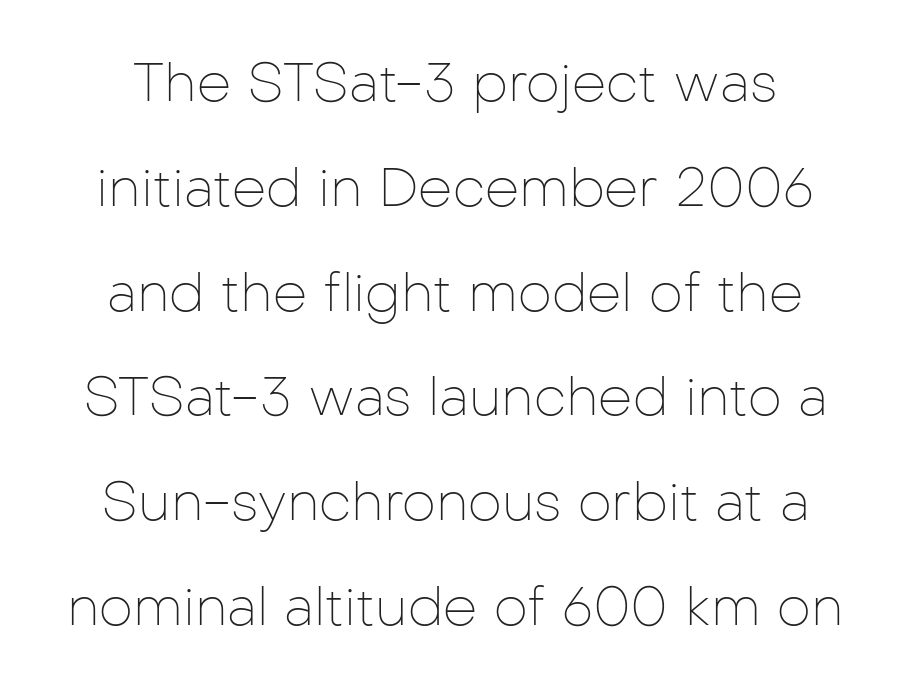
Is this a fixed-width face? No — the glyphs have proportional, varying widths. Compared with a typical body face, this is equally light or lighter still. Posture: upright roman. The space beneath each line is pristine and unruled. Honestly, the rows look like they've been pulled way apart.
